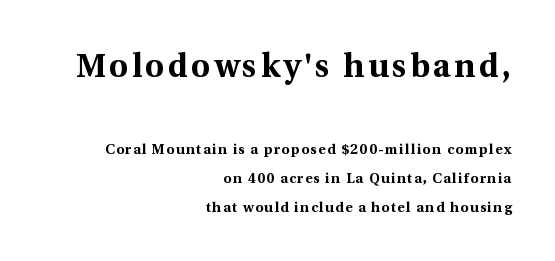
The designer gave the opening block more size than the closing block. The letters advance in unequal steps, a hallmark of proportional type. Line ends are locked; line starts wander. Reading down the column, the eye jumps a long way to each next line. Plenty of ink on the page — the face is bold. Italic? Not at all — the glyphs are vertical.
